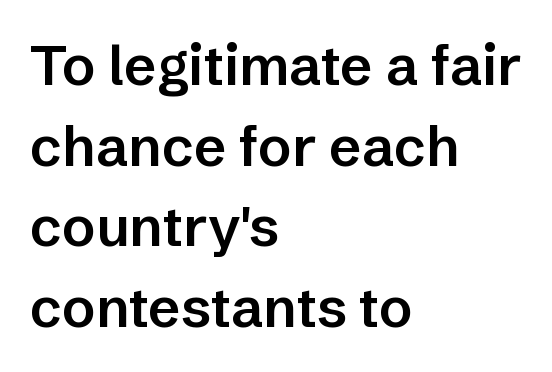
{"serif": "no", "italic": "no", "bold": "semi", "weight": "semibold", "width": "normal", "stroke_contrast": "low", "x_height": "medium", "monospaced": "no", "underline": "no", "align": "left", "line_spacing": "normal", "line_spacing_ratio": 1.44, "letter_spacing": "normal", "letter_spacing_em": 0.0, "glyph_px": 56}
